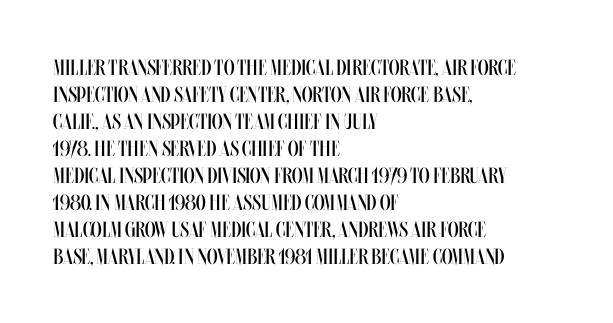
Q: Is the text bold? A: No.
Q: Is the text italic (slanted)? A: No, it is upright.
Q: Is the text underlined? A: No.
Q: How is the paragraph aligned? A: Left-aligned.
Q: Is the spacing between letters normal or unusually wide? A: Normal.
